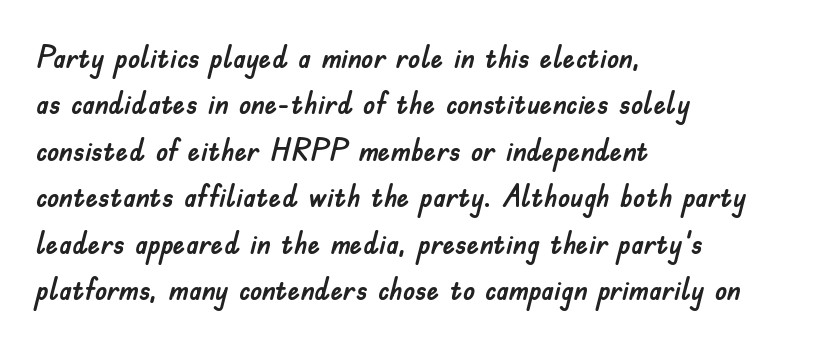
The image shows 31 px sans-serif type; set left-aligned, normal line spacing (1.5x), normal letter spacing, not underlined; low stroke contrast and a small x-height.
